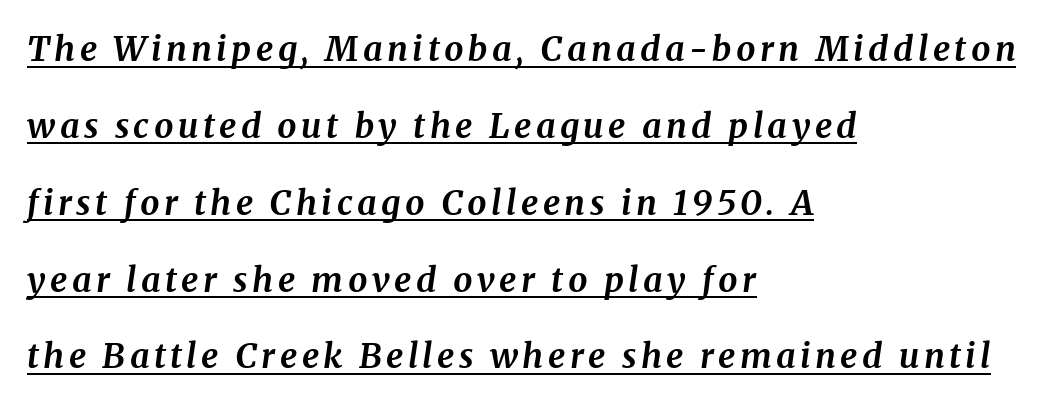
Visually the block forms a straight wall on the left and a jagged coastline on the right. Is the type slanted? Yes — the strokes lean at a clear angle. Does the weight exceed regular? Yes, all the way to bold. Note: serifs present on the glyphs.
